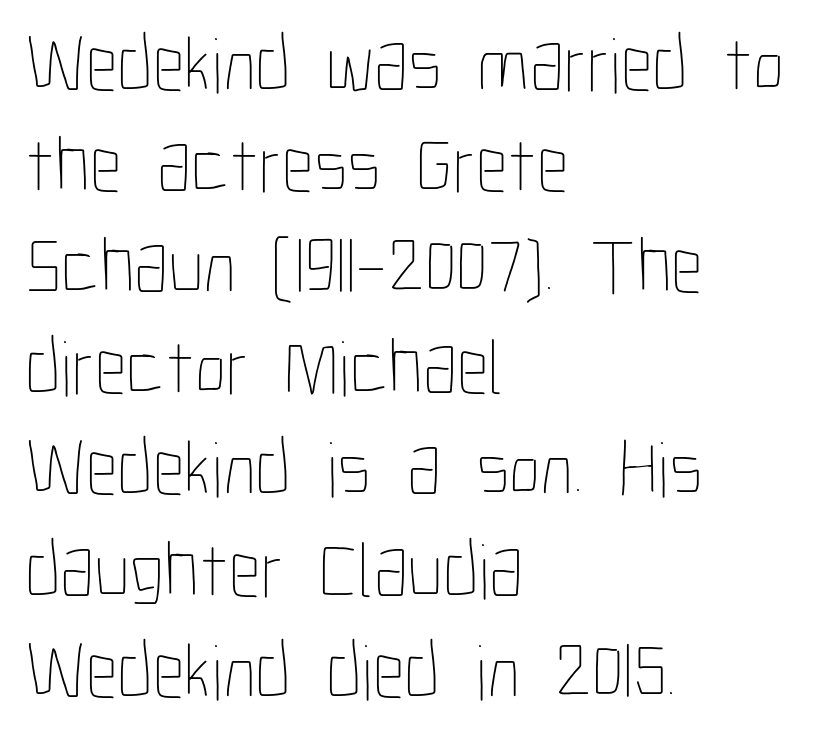
The image shows 79 px thin, condensed type, upright; set left-aligned, normal line spacing (1.28x), normal letter spacing, not underlined; low stroke contrast and a medium x-height.
